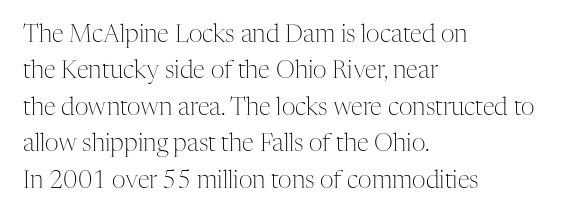
The image shows 24 px text type, upright; set left-aligned, normal line spacing (1.52x), normal letter spacing, not underlined.
